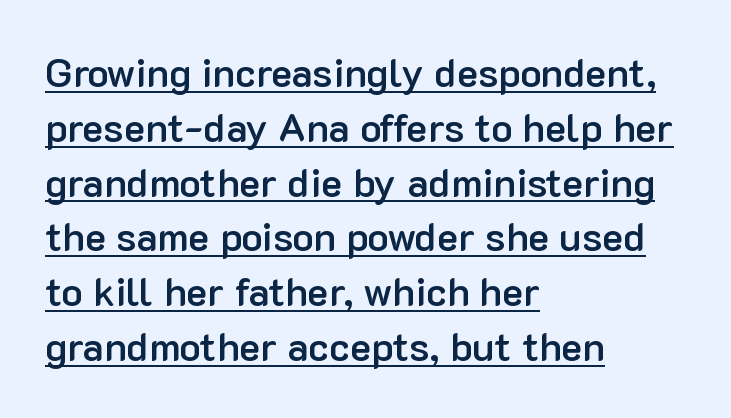
Q: Is the text bold? A: Semi-bold.
Q: Is the text italic (slanted)? A: No, it is upright.
Q: Is the typeface a serif or a sans-serif typeface? A: Sans-serif.
Q: Is the text underlined? A: Yes.
Q: How is the paragraph aligned? A: Left-aligned.
Q: Is the spacing between letters normal or unusually wide? A: Normal.
Q: Is the spacing between lines tight, normal or loose? A: Normal.
Q: Width (condensed, normal, or wide)? A: Normal.
Q: Stroke contrast? A: Low.
Q: x-height? A: Medium.
Q: Monospaced? A: No.
